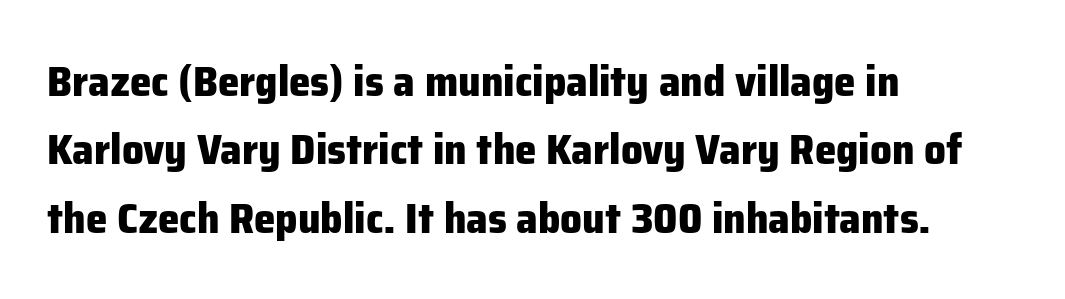
Glyph-to-glyph distance matches everyday printed text. Leftover space on each line is placed entirely after the last word. Do the characters align in a grid? No, the font is proportional. Look at the stroke-to-counter ratio: heavy, a bold. This is roman type, the default non-slanted kind.
